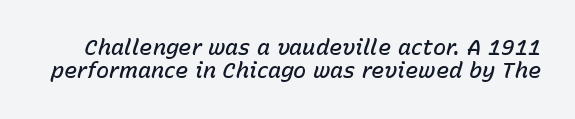
Q: Is the text bold? A: Semi-bold.
Q: Is the text italic (slanted)? A: Yes, it leans right by about 15 degrees.
Q: Is the text underlined? A: No.
Q: Is the spacing between letters normal or unusually wide? A: Normal.
Q: Is the spacing between lines tight, normal or loose? A: Tight.
